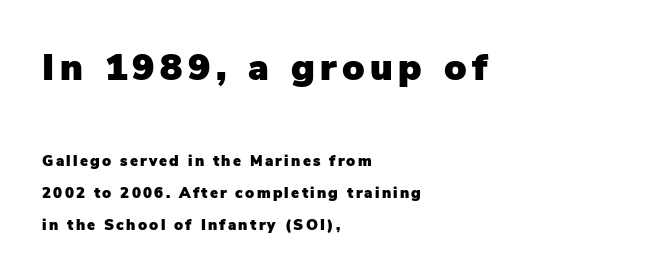
{"serif": "no", "italic": "no", "width": "normal", "stroke_contrast": "low", "x_height": "medium", "monospaced": "no", "underline": "no", "align": "left", "line_spacing": "loose", "line_spacing_ratio": 2.13, "larger_block": "first", "size_ratio": 2.47, "glyph_px": 37}
